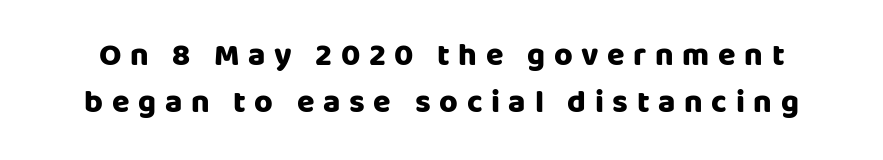
Stroke terminals: plain, sans-serif. A typesetter would call this leading conventional body-copy spacing. The space beneath each line is pristine and unruled. The letters are spread apart with noticeably loose tracking. As a designer I'd log this as weight 700, bold.
